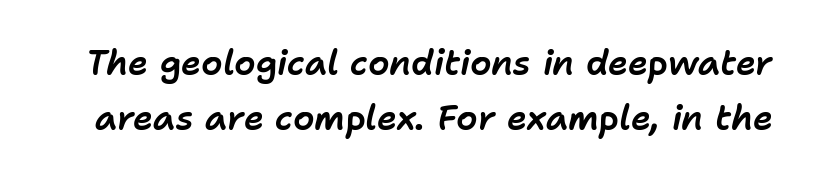
{"italic": "yes", "lean": "right", "slant_degrees": 11, "width": "normal", "stroke_contrast": "low", "x_height": "medium", "monospaced": "no", "underline": "no", "line_spacing": "normal", "line_spacing_ratio": 1.62, "letter_spacing": "normal", "letter_spacing_em": 0.0, "glyph_px": 34}
